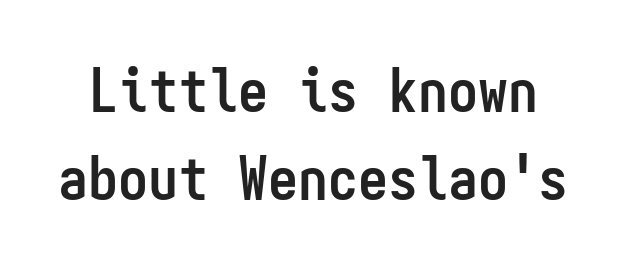
The lettering holds an erect, upright posture throughout. Honestly, there is no underline to notice here at all. This block has exactly the height ordinary leading produces. The type family on display is of the sans-serif kind.
